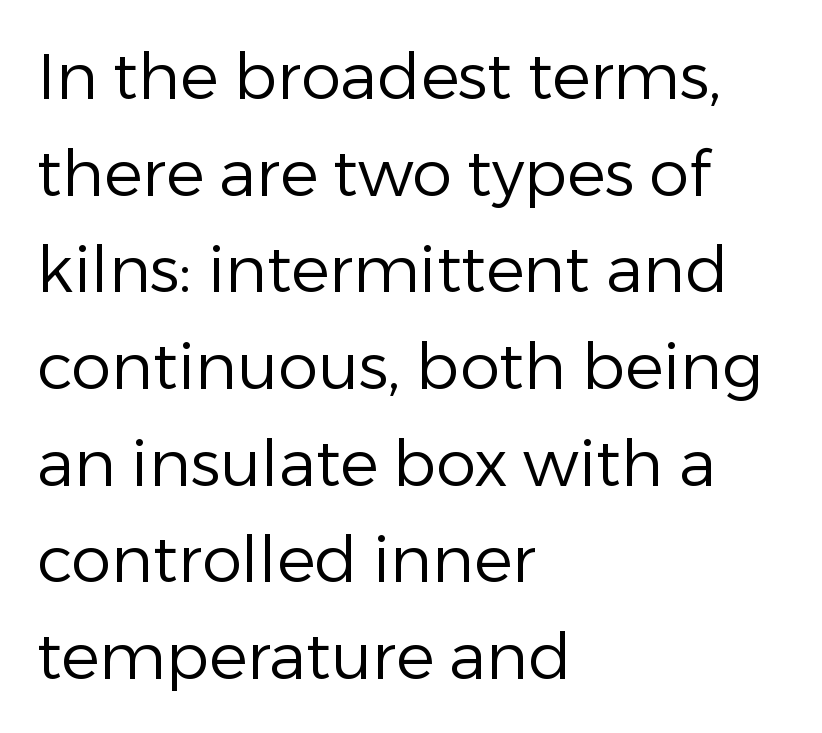
The image shows 64 px regular-weight sans-serif type, upright; set left-aligned, normal line spacing (1.51x), normal letter spacing, not underlined; low stroke contrast and a medium x-height.
